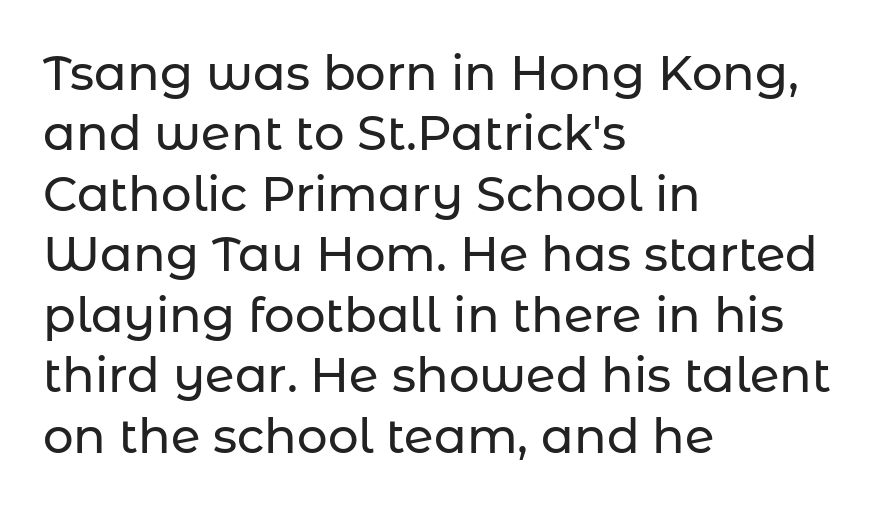
{"serif": "no", "italic": "no", "width": "normal", "stroke_contrast": "low", "x_height": "medium", "monospaced": "no", "underline": "no", "align": "left", "line_spacing": "normal", "line_spacing_ratio": 1.26, "letter_spacing": "normal", "letter_spacing_em": 0.0, "glyph_px": 48}
